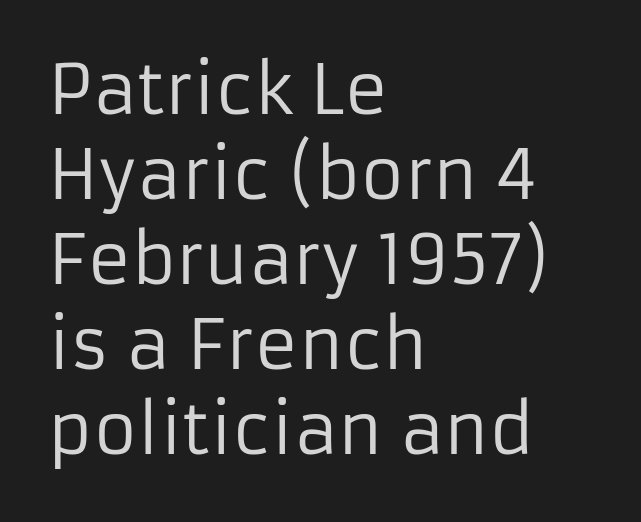
The image shows 67 px regular-weight sans-serif type, upright; set left-aligned, normal line spacing (1.27x), normal letter spacing, not underlined; low stroke contrast and a medium x-height.
